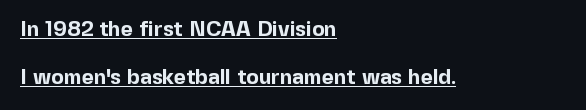
The image shows 21 px bold type, upright; set left-aligned, loose line spacing (2.29x), normal letter spacing, underlined.
